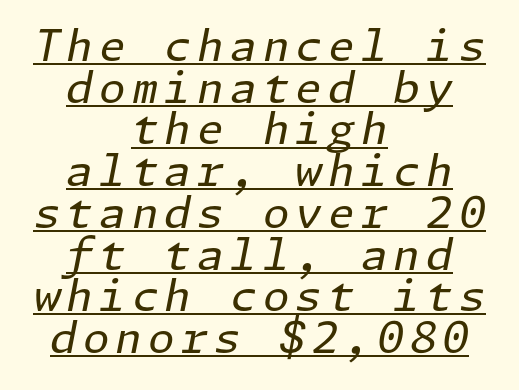
The image shows 43 px regular-weight type, italic (leaning right); set centered, tight line spacing (0.97x), underlined; low stroke contrast and a medium x-height.
